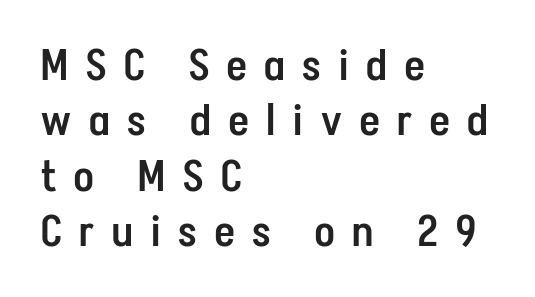
{"serif": "no", "italic": "no", "bold": "semi", "weight": "semibold", "width": "condensed", "stroke_contrast": "low", "x_height": "medium", "monospaced": "no", "underline": "no", "align": "left", "line_spacing": "normal", "line_spacing_ratio": 1.29, "letter_spacing": "wide", "letter_spacing_em": 0.42, "glyph_px": 43}
